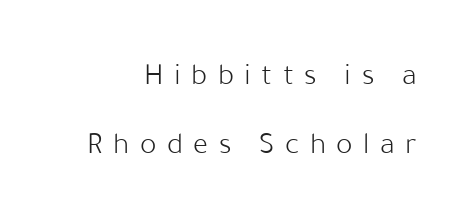
Has an underline been added? It has not. The letters look calm and open, with moderate or lighter stems. The face used here is rendered with a markedly widened letterfit. Is this a sans? Yes — the strokes have no serifs. Posture: straight, roman, zero tilt.
